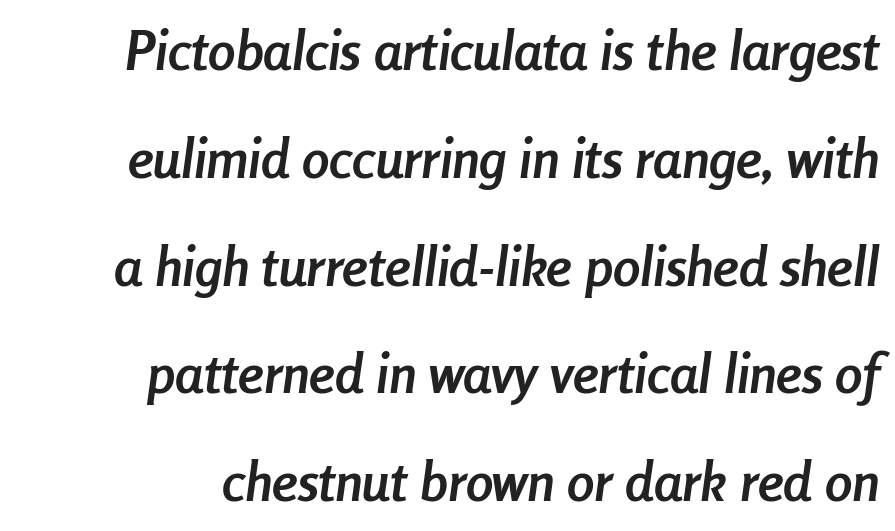
Q: Is the text bold? A: Yes.
Q: Is the text italic (slanted)? A: Yes, it leans right by about 8 degrees.
Q: Is the text underlined? A: No.
Q: How is the paragraph aligned? A: Right-aligned.
Q: Is the spacing between letters normal or unusually wide? A: Normal.
Q: Is the spacing between lines tight, normal or loose? A: Loose.
Q: Width (condensed, normal, or wide)? A: Condensed.
Q: Stroke contrast? A: Low.
Q: x-height? A: Medium.
Q: Monospaced? A: No.
